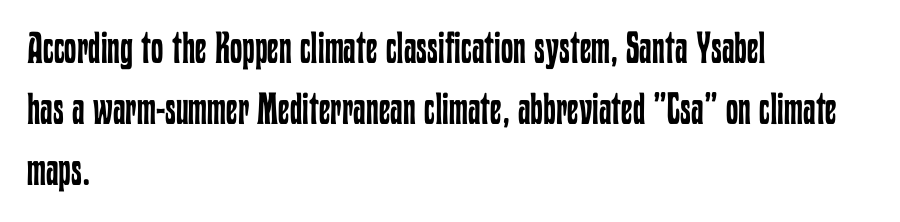
{"italic": "no", "bold": "no", "weight": "regular", "width": "condensed", "stroke_contrast": "low", "x_height": "medium", "monospaced": "no", "underline": "no", "align": "left", "line_spacing": "normal", "line_spacing_ratio": 1.39, "letter_spacing": "normal", "letter_spacing_em": 0.0, "glyph_px": 44}
